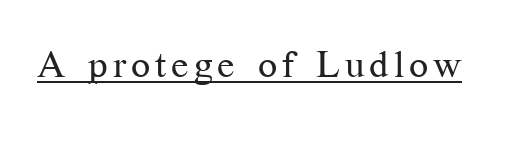
{"serif": "yes", "italic": "no", "bold": "no", "weight": "regular", "width": "normal", "stroke_contrast": "medium", "x_height": "medium", "monospaced": "no", "underline": "yes", "glyph_px": 38}
